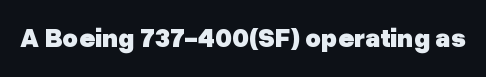
What stands out about the letter spacing? Nothing — it is the standard amount. No italicization has been applied; the sample stays upright. The gap between lines stays unmarked. Thick stems and heavy bowls — unmistakably bold.
